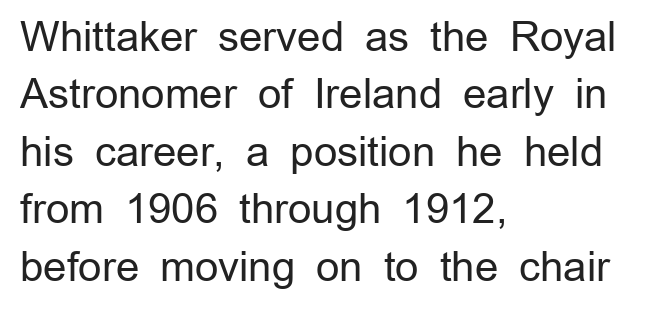
{"serif": "no", "italic": "no", "bold": "no", "weight": "regular", "width": "normal", "stroke_contrast": "low", "x_height": "medium", "monospaced": "no", "underline": "no", "align": "left", "line_spacing": "normal", "line_spacing_ratio": 1.4, "letter_spacing": "normal", "letter_spacing_em": 0.0, "glyph_px": 41}
